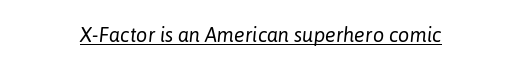
Q: Is the text bold? A: No.
Q: Is the text italic (slanted)? A: Yes, it leans right by about 6 degrees.
Q: Is the text underlined? A: Yes.
Q: Is the spacing between letters normal or unusually wide? A: Normal.
